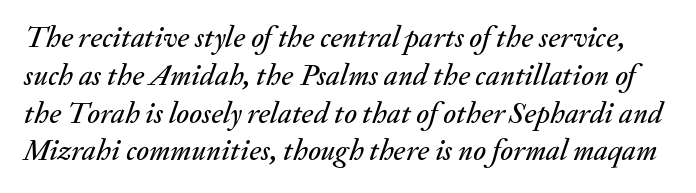
Q: Is the text italic (slanted)? A: Yes, it leans right by about 20 degrees.
Q: Is the text underlined? A: No.
Q: Is the spacing between letters normal or unusually wide? A: Normal.
Q: Is the spacing between lines tight, normal or loose? A: Normal.
Q: Width (condensed, normal, or wide)? A: Normal.
Q: Stroke contrast? A: Medium.
Q: x-height? A: Small.
Q: Monospaced? A: No.
